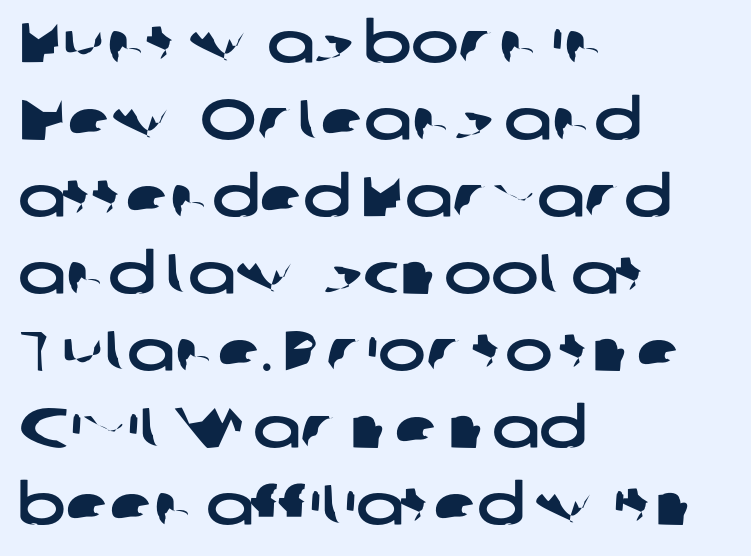
Q: Is the typeface a serif or a sans-serif typeface? A: Sans-serif.
Q: Is the text underlined? A: No.
Q: How is the paragraph aligned? A: Left-aligned.
Q: Is the spacing between letters normal or unusually wide? A: Normal.
Q: Is the spacing between lines tight, normal or loose? A: Normal.
Q: Width (condensed, normal, or wide)? A: Wide.
Q: Stroke contrast? A: Low.
Q: x-height? A: Medium.
Q: Monospaced? A: No.
